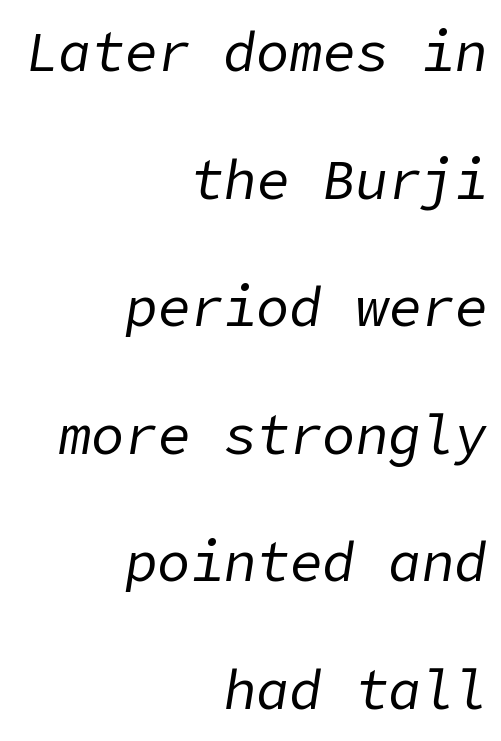
Q: Is the text bold? A: No.
Q: Is the text italic (slanted)? A: Yes, it leans right by about 9 degrees.
Q: Is the text underlined? A: No.
Q: How is the paragraph aligned? A: Right-aligned.
Q: Is the spacing between letters normal or unusually wide? A: Normal.
Q: Is the spacing between lines tight, normal or loose? A: Loose.
Q: Width (condensed, normal, or wide)? A: Normal.
Q: Stroke contrast? A: Low.
Q: x-height? A: Medium.
